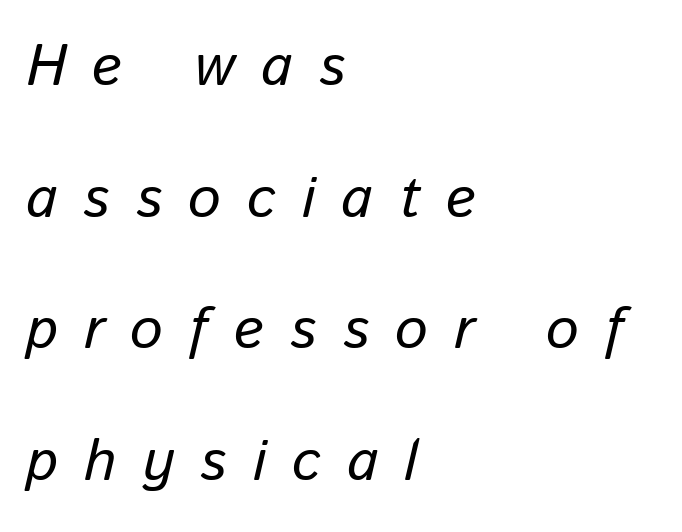
{"italic": "yes", "lean": "right", "slant_degrees": 13, "bold": "no", "weight": "regular", "width": "normal", "stroke_contrast": "low", "x_height": "medium", "monospaced": "no", "underline": "no", "align": "left", "line_spacing": "loose", "line_spacing_ratio": 2.27, "letter_spacing": "wide", "letter_spacing_em": 0.45, "glyph_px": 58}
